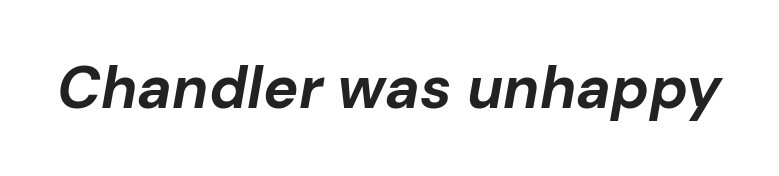
The image shows 59 px bold type, italic (leaning right); set normal letter spacing, not underlined; low stroke contrast and a medium x-height.
